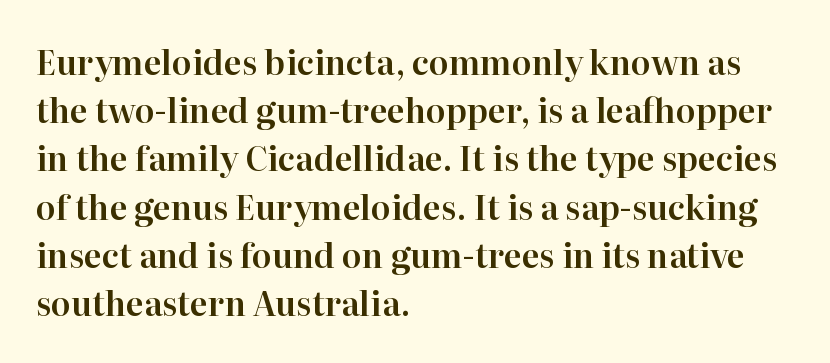
{"serif": "yes", "italic": "no", "width": "normal", "stroke_contrast": "high", "x_height": "medium", "monospaced": "no", "underline": "no", "align": "left", "line_spacing": "normal", "line_spacing_ratio": 1.46, "letter_spacing": "normal", "letter_spacing_em": 0.0, "glyph_px": 33}
